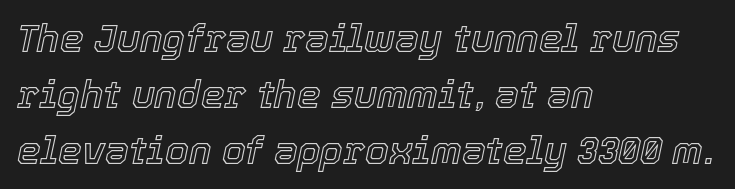
The image shows 38 px text type, italic (leaning right); set left-aligned, normal line spacing (1.47x), normal letter spacing, not underlined; a medium x-height.
